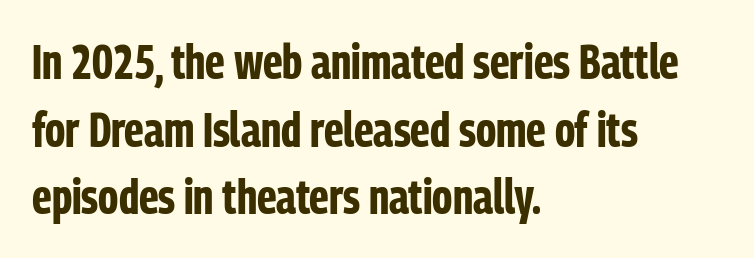
Q: Is the text bold? A: Yes.
Q: Is the text italic (slanted)? A: No, it is upright.
Q: Is the typeface a serif or a sans-serif typeface? A: Sans-serif.
Q: Is the text underlined? A: No.
Q: How is the paragraph aligned? A: Left-aligned.
Q: Is the spacing between letters normal or unusually wide? A: Normal.
Q: Is the spacing between lines tight, normal or loose? A: Normal.
Q: Width (condensed, normal, or wide)? A: Condensed.
Q: Stroke contrast? A: Low.
Q: x-height? A: Medium.
Q: Monospaced? A: No.
